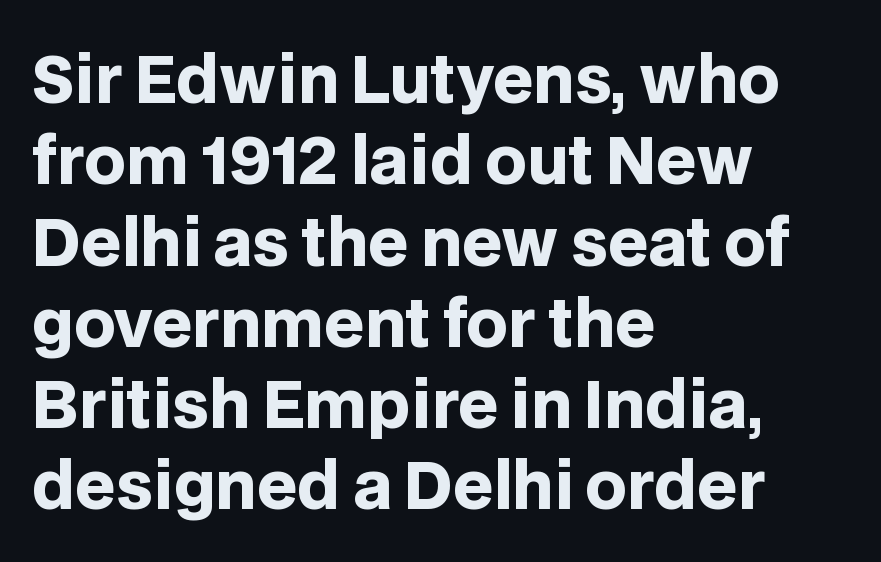
The image shows 64 px heavy sans-serif type, upright; set left-aligned, normal line spacing (1.27x), normal letter spacing, not underlined; low stroke contrast and a large x-height.
